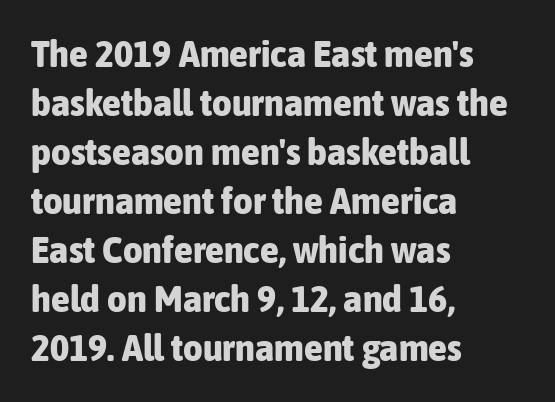
The letters advance in unequal steps, a hallmark of proportional type. Nobody touched the tracking dial on this one. Classification — sans serif. These words are printed bold, with thick strokes throughout. Any mark beneath the type? The region is blank.
